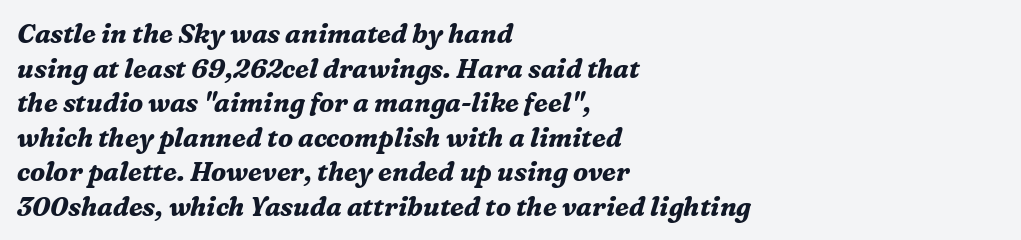
Q: Is the text bold? A: Yes.
Q: Is the text italic (slanted)? A: Yes, it leans right by about 16 degrees.
Q: Is the text underlined? A: No.
Q: How is the paragraph aligned? A: Left-aligned.
Q: Is the spacing between letters normal or unusually wide? A: Normal.
Q: Is the spacing between lines tight, normal or loose? A: Normal.
